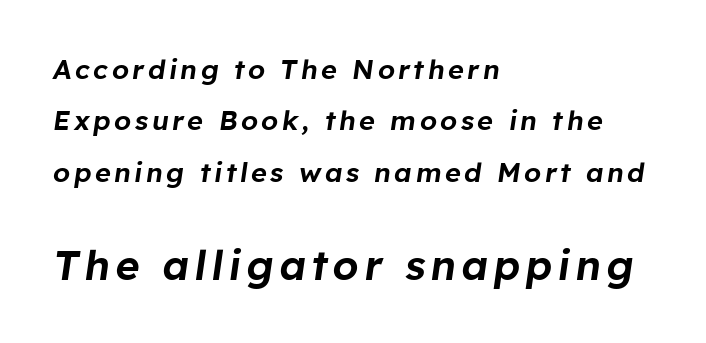
{"italic": "yes", "lean": "right", "slant_degrees": 8, "width": "normal", "stroke_contrast": "low", "x_height": "medium", "monospaced": "no", "underline": "no", "align": "left", "line_spacing": "loose", "line_spacing_ratio": 1.9, "larger_block": "second", "size_ratio": 1.52, "glyph_px": 41}
